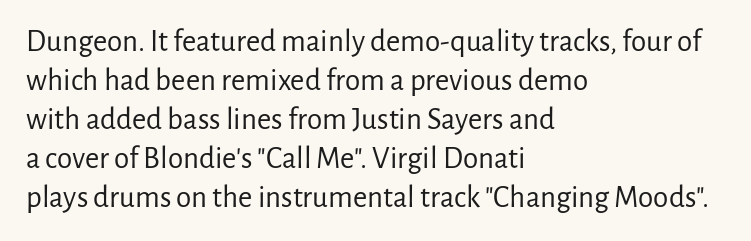
{"serif": "no", "italic": "no", "bold": "no", "weight": "regular", "width": "normal", "stroke_contrast": "low", "x_height": "medium", "monospaced": "no", "underline": "no", "align": "left", "line_spacing": "normal", "line_spacing_ratio": 1.26, "letter_spacing": "normal", "letter_spacing_em": 0.0, "glyph_px": 31}
